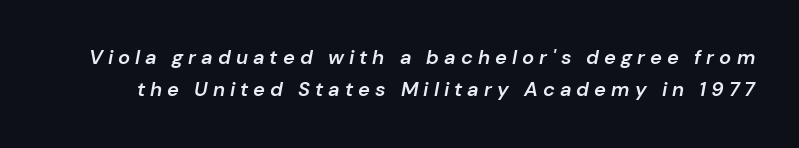
The image shows 20 px text type, italic (leaning right); set normal line spacing (1.62x), unusually wide letter spacing (+0.25 em), not underlined.
